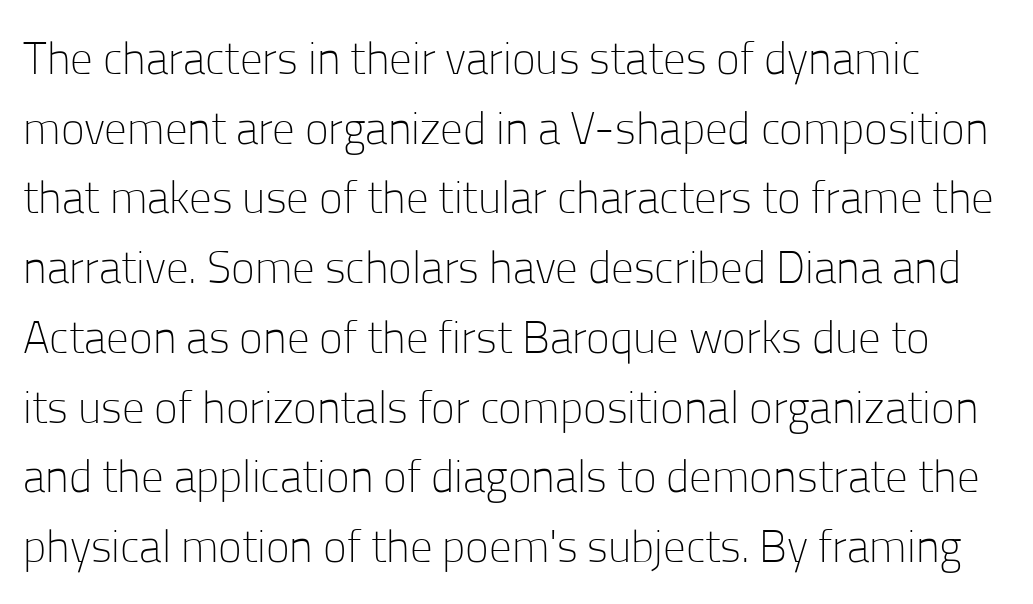
Tracking here is standard; glyphs follow each other at the usual distance. Font category for this specimen: sans-serif. The rendering uses natural spacing where letterforms have individual widths. The typography opts for an upright posture over an oblique one.
